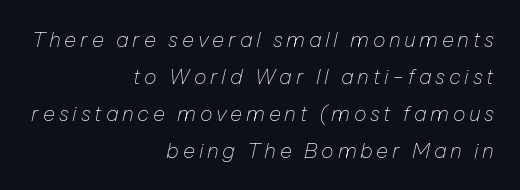
{"italic": "yes", "lean": "right", "slant_degrees": 12, "bold": "no", "underline": "no", "align": "right", "line_spacing_ratio": 1.76, "glyph_px": 21}
